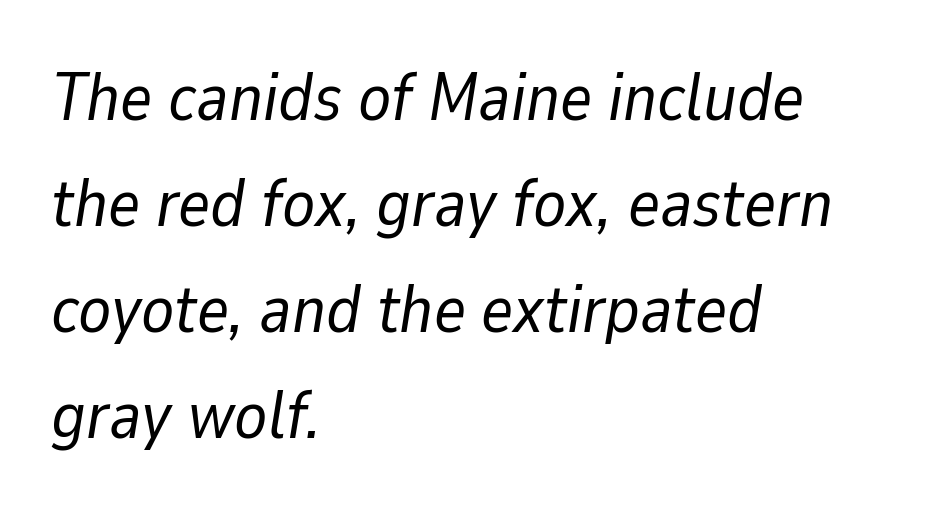
The image shows 68 px regular-weight type, italic (leaning right); set left-aligned, normal line spacing (1.56x), normal letter spacing, not underlined; low stroke contrast and a medium x-height.
